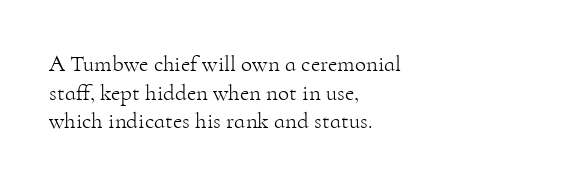
The lines sit at an ordinary, default distance from one another. The text block is weighted toward the left margin, trailing off unevenly rightward. Tracking value appears to be zero — textbook default spacing. Has an underline been added? It has not. Stroke mass is kept to a normal reading level or below.
